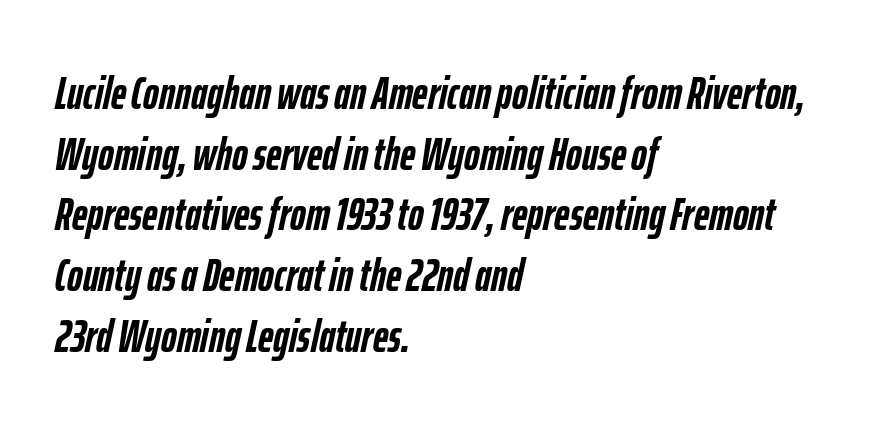
A typesetter would mark this as italic. The ragged edge is on the right, which tells us the setting is flush left. The foot of each line stays bare and open. Here the glyphs are tracked normally, forming tight word shapes.
